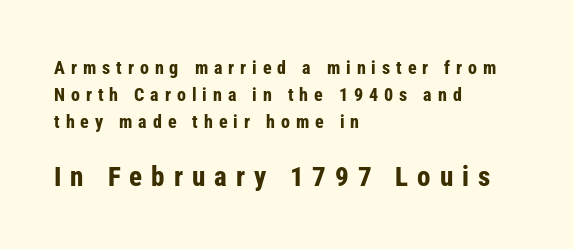
The characters look thick and weighty, a clear bold. The baseline area is clear. Interline gaps are of average width in this sample. Do the letters lean? They stand straight. Left-aligned paragraph, ragged on the right. Characters follow at a spacing far wider than the type designer built in.
